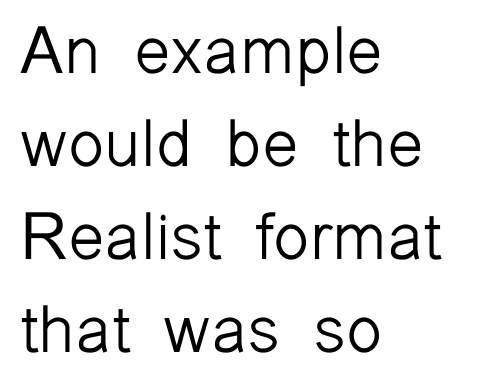
The image shows 66 px light sans-serif type, upright; set left-aligned, normal line spacing (1.41x), normal letter spacing, not underlined; low stroke contrast and a medium x-height.
